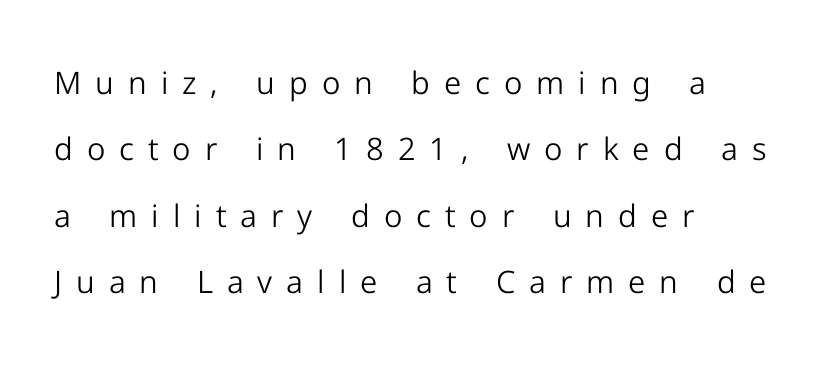
The image shows 31 px light sans-serif type, upright; set left-aligned, loose line spacing (2.14x), unusually wide letter spacing (+0.45 em), not underlined; low stroke contrast and a medium x-height.
